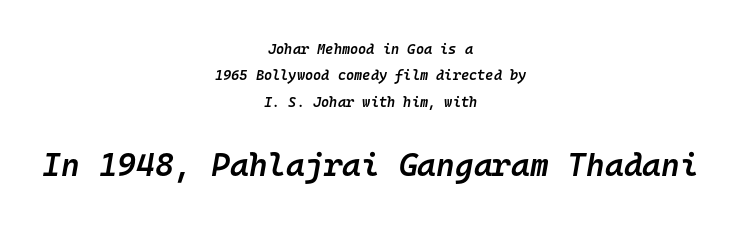
{"italic": "yes", "lean": "right", "slant_degrees": 10, "bold": "semi", "weight": "semibold", "width": "normal", "stroke_contrast": "low", "x_height": "medium", "monospaced": "yes", "underline": "no", "align": "center", "line_spacing_ratio": 1.88, "letter_spacing": "normal", "letter_spacing_em": 0.0, "larger_block": "second", "size_ratio": 2.29, "glyph_px": 32}
